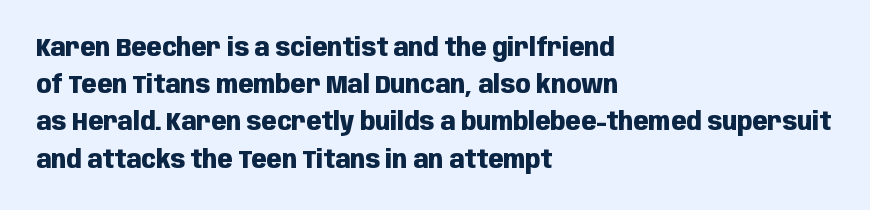
{"italic": "no", "bold": "yes", "underline": "no", "align": "left", "line_spacing": "normal", "line_spacing_ratio": 1.49, "letter_spacing": "normal", "letter_spacing_em": 0.0, "glyph_px": 25}
